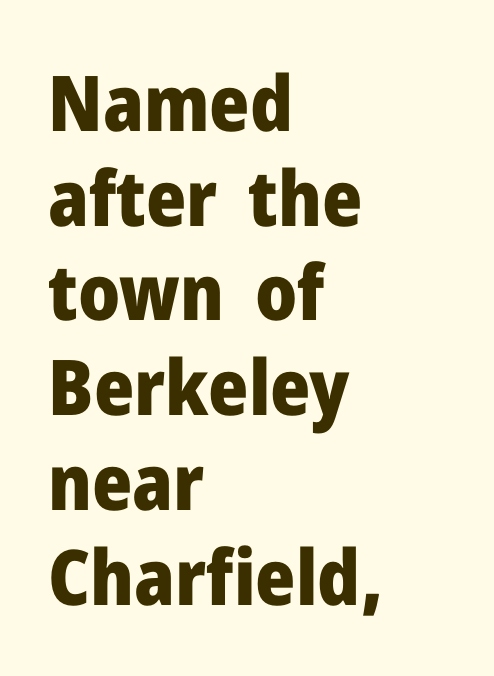
Q: Is the text bold? A: Yes.
Q: Is the text italic (slanted)? A: No, it is upright.
Q: Is the typeface a serif or a sans-serif typeface? A: Sans-serif.
Q: Is the text underlined? A: No.
Q: How is the paragraph aligned? A: Left-aligned.
Q: Is the spacing between letters normal or unusually wide? A: Normal.
Q: Width (condensed, normal, or wide)? A: Normal.
Q: Stroke contrast? A: Low.
Q: x-height? A: Medium.
Q: Monospaced? A: No.
